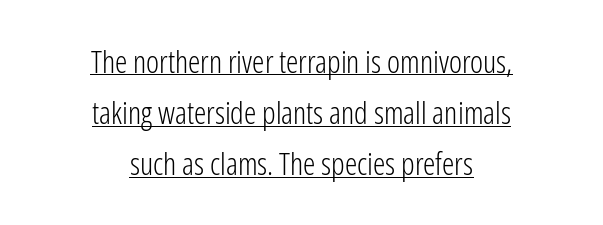
Look at the bottom of the vertical strokes: they stop flat, with no serifs. A normal amount of white space separates one row of letters from the next. In CSS terms this would be text-align: center. Words appear dense and cohesive because spacing is normal. These characters rest on top of a visible drawn line.
